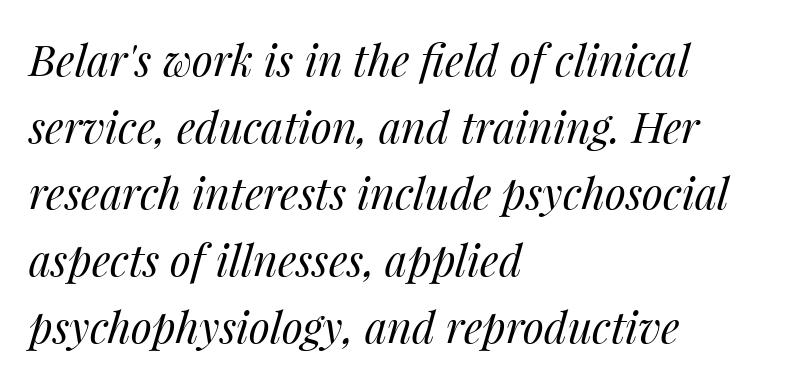
The image shows 43 px regular-weight type, italic (leaning right); set left-aligned, normal line spacing (1.55x), normal letter spacing, not underlined; medium stroke contrast and a medium x-height.
